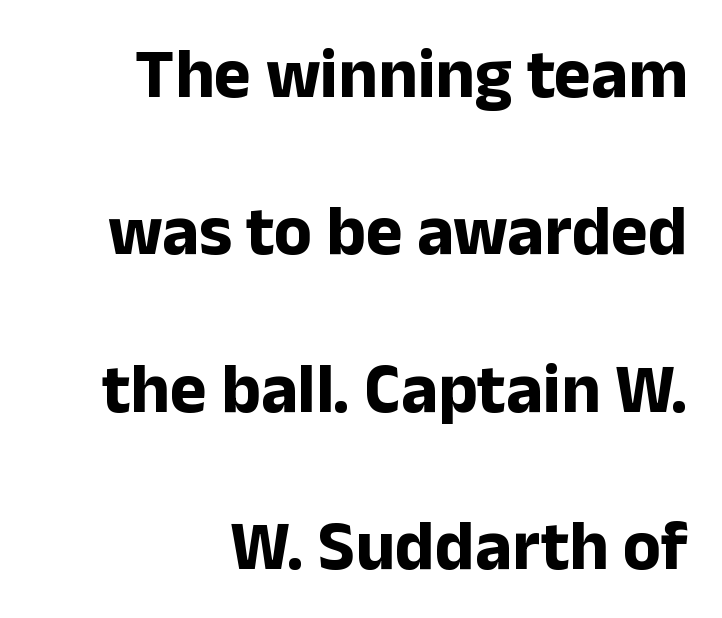
Glyph-to-glyph distance matches everyday printed text. Serif or sans? Sans — the stroke terminals are bare. Nope, not italic — everything's standing straight. Weight: bold. Decoration check: the copy has no underline.
